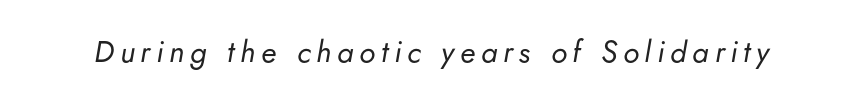
Q: Is the text bold? A: No.
Q: Is the text italic (slanted)? A: Yes, it leans right by about 5 degrees.
Q: Is the text underlined? A: No.
Q: Width (condensed, normal, or wide)? A: Normal.
Q: Stroke contrast? A: Low.
Q: x-height? A: Small.
Q: Monospaced? A: No.
